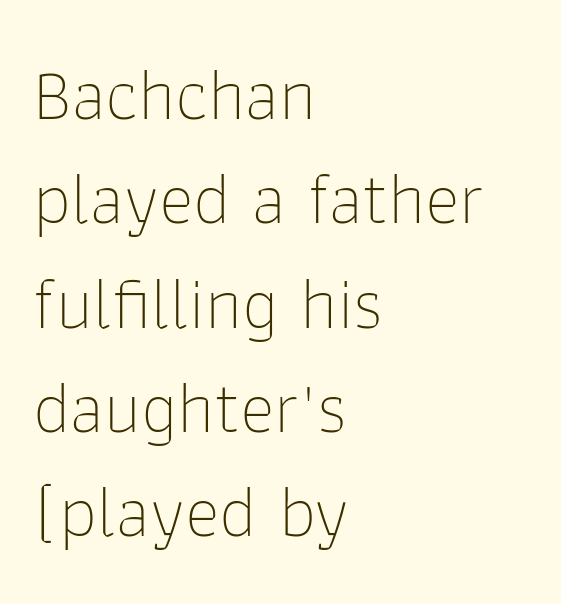
The image shows 74 px thin sans-serif type, upright; set left-aligned, normal line spacing (1.41x), normal letter spacing, not underlined; low stroke contrast and a medium x-height.
